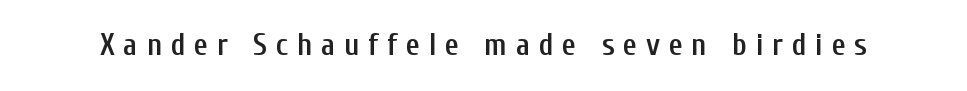
The image shows 31 px semibold, condensed sans-serif type, upright; set unusually wide letter spacing (+0.28 em), not underlined; low stroke contrast and a medium x-height.
